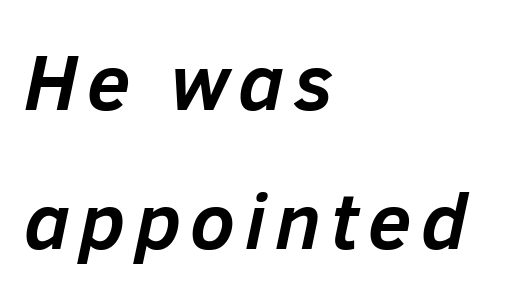
{"italic": "yes", "lean": "right", "slant_degrees": 12, "bold": "yes", "weight": "semibold", "width": "normal", "stroke_contrast": "low", "x_height": "medium", "monospaced": "no", "underline": "no", "align": "left", "line_spacing_ratio": 1.76, "glyph_px": 79}
